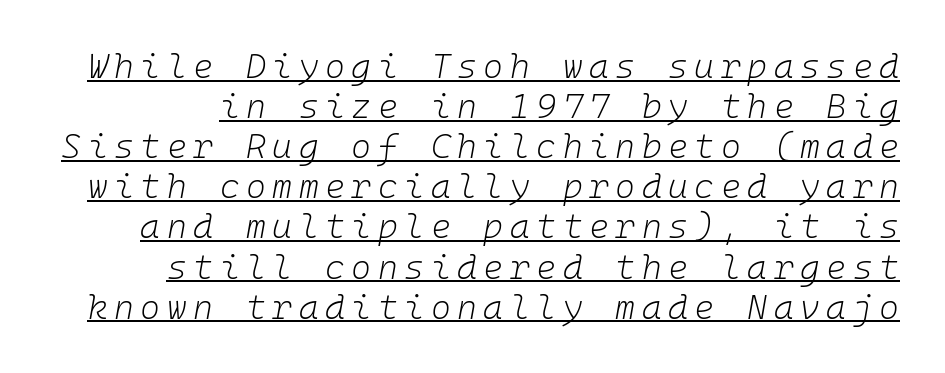
This rendering features underlined lettering. The rendering uses typewriter-style spacing with identical character cells. Observe the lean: these are italic letterforms. The weight tops out at a normal text grade.
